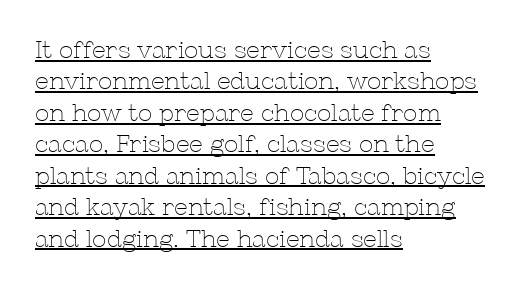
{"italic": "no", "bold": "no", "underline": "yes", "align": "left", "line_spacing": "normal", "line_spacing_ratio": 1.31, "letter_spacing": "normal", "letter_spacing_em": 0.0, "glyph_px": 24}
